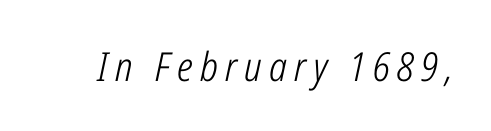
The weight tops out at a normal text grade. The specimen reads as italic at a glance. The words here are not underlined. A typesetter would call this proportional, since set widths differ per character.
